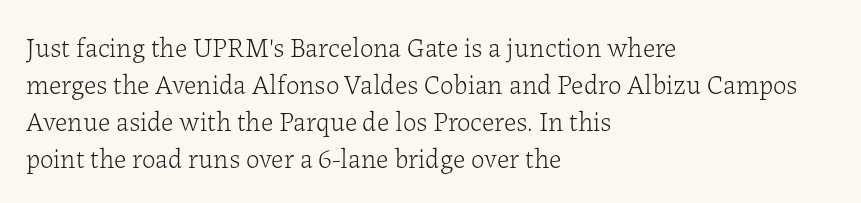
Reading down the block, your eye returns to a fixed left position each line. Tall strokes in this sample are plumb rather than angled. The rendering uses a moderate line-height, typical for paragraphs. This is not heavy type; no bold has been used. Any mark beneath the type? The region is blank. Each word holds together tightly as a unit, with standard inter-letter gaps.
